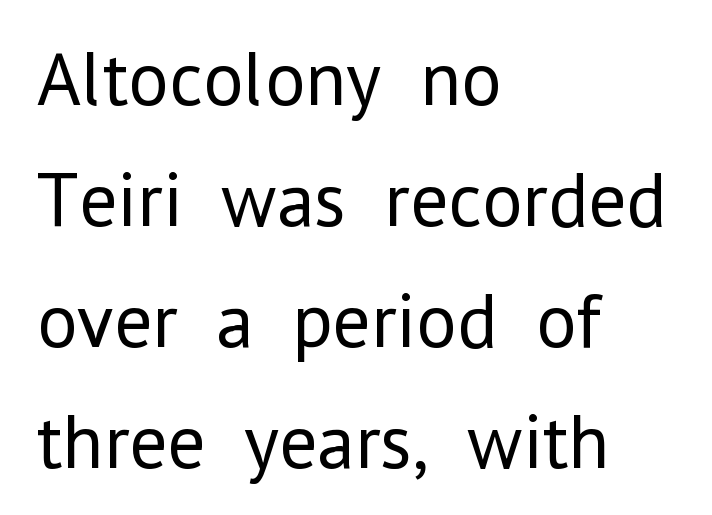
The typeface chosen for these lines omits serifs. Inter-character spacing is left at the font's built-in metrics. Check under the words: just untouched page. The typography opts for an upright posture over an oblique one. The rendering anchors every line to the left-hand side.
